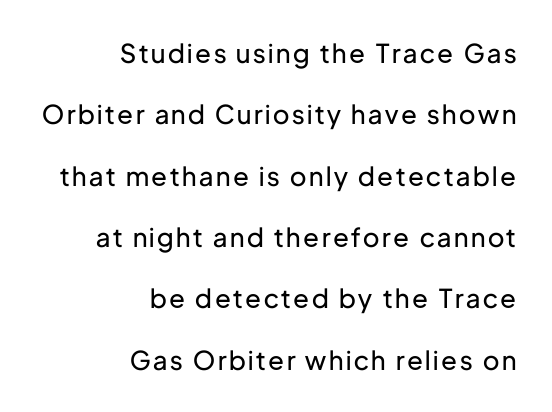
The image shows 26 px text type, upright; set right-aligned, loose line spacing (2.36x), not underlined.
